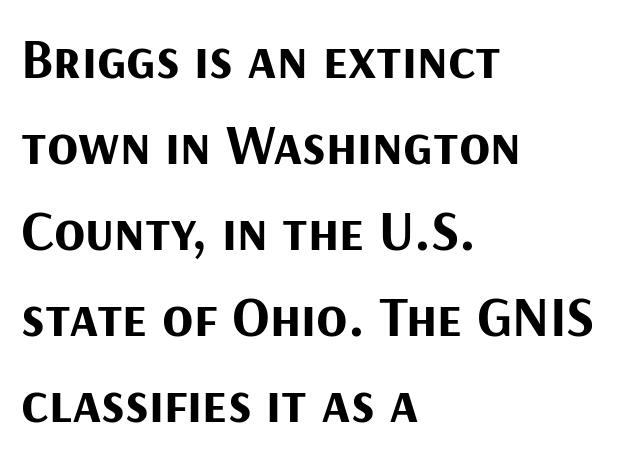
Visually the block forms a straight wall on the left and a jagged coastline on the right. Look at the stroke-to-counter ratio: heavy, a bold. Successive baselines arrive at the customary interval. Look at the tracking — it's just the regular setting, nothing added. What kind of face is this? One without serifs — a sans. The passage shown is typed in a proportional face where columns would drift.
